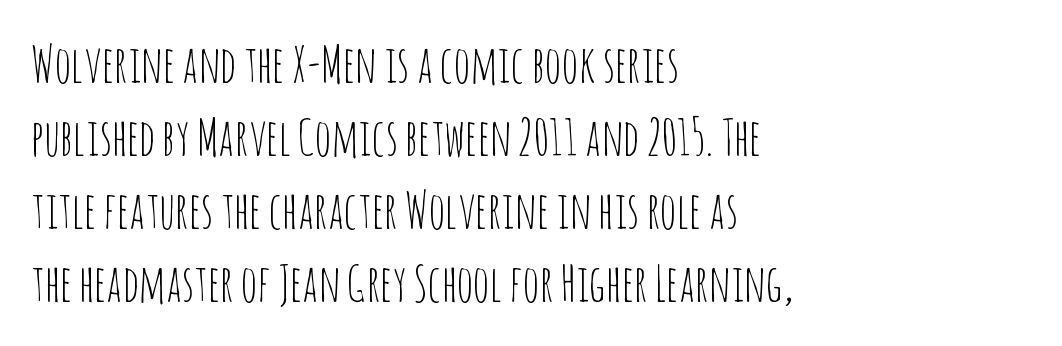
{"serif": "no", "italic": "no", "bold": "no", "weight": "thin", "width": "condensed", "stroke_contrast": "low", "x_height": "large", "monospaced": "no", "underline": "no", "align": "left", "line_spacing": "normal", "line_spacing_ratio": 1.43, "letter_spacing": "normal", "letter_spacing_em": 0.0, "glyph_px": 51}
